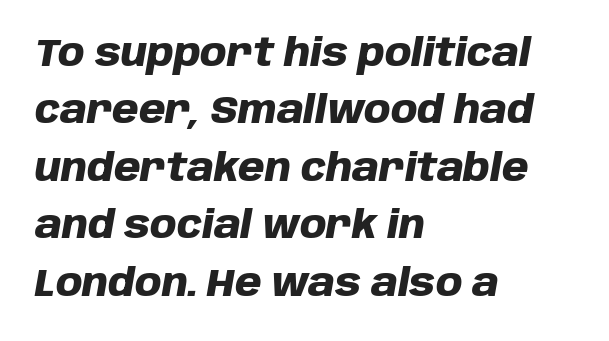
Q: Is the text bold? A: Yes.
Q: Is the text italic (slanted)? A: Yes, it leans right by about 10 degrees.
Q: Is the text underlined? A: No.
Q: How is the paragraph aligned? A: Left-aligned.
Q: Is the spacing between letters normal or unusually wide? A: Normal.
Q: Is the spacing between lines tight, normal or loose? A: Normal.
Q: Width (condensed, normal, or wide)? A: Normal.
Q: Stroke contrast? A: Low.
Q: x-height? A: Large.
Q: Monospaced? A: No.
